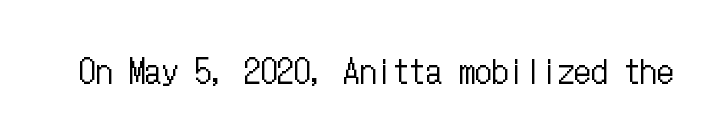
{"italic": "no", "bold": "no", "weight": "regular", "width": "condensed", "stroke_contrast": "low", "x_height": "medium", "underline": "no", "letter_spacing": "normal", "letter_spacing_em": 0.0, "glyph_px": 33}
